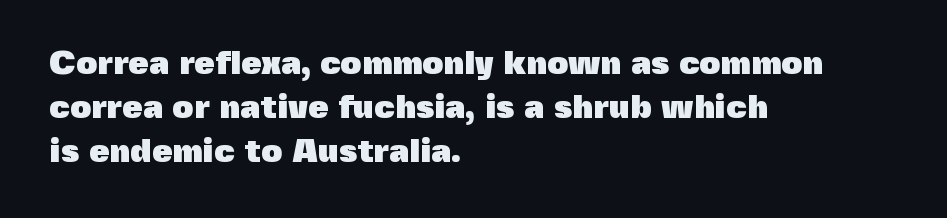
{"serif": "no", "italic": "no", "bold": "yes", "weight": "heavy", "width": "normal", "x_height": "medium", "monospaced": "no", "underline": "no", "align": "left", "line_spacing": "normal", "line_spacing_ratio": 1.33, "letter_spacing": "normal", "letter_spacing_em": 0.0, "glyph_px": 33}
